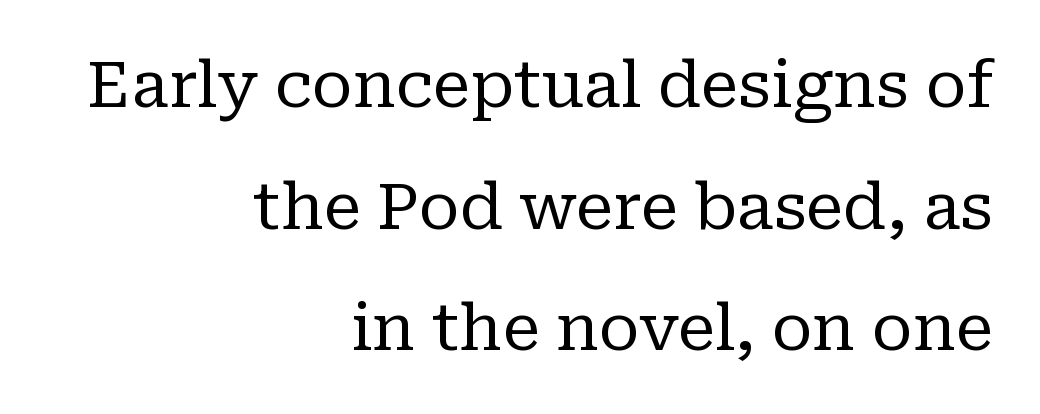
{"serif": "yes", "italic": "no", "bold": "no", "weight": "regular", "width": "normal", "stroke_contrast": "low", "x_height": "medium", "monospaced": "no", "underline": "no", "align": "right", "line_spacing": "loose", "line_spacing_ratio": 1.9, "letter_spacing": "normal", "letter_spacing_em": 0.0, "glyph_px": 64}
